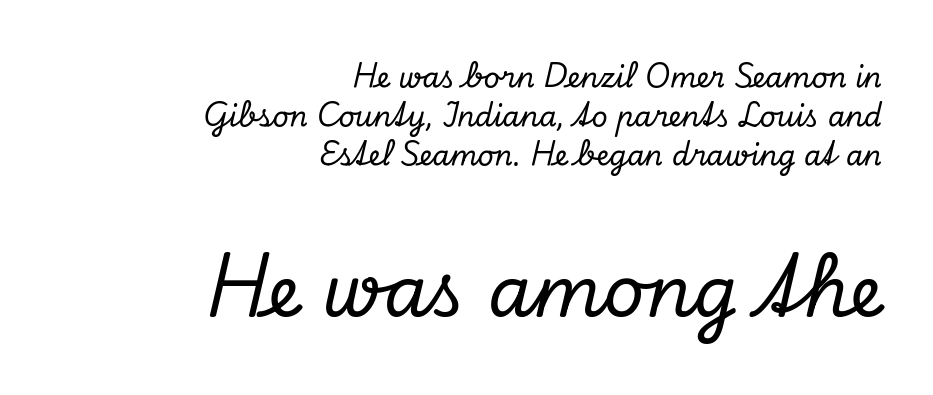
{"serif": "yes", "italic": "yes", "lean": "right", "slant_degrees": 13, "width": "normal", "stroke_contrast": "low", "x_height": "small", "monospaced": "no", "underline": "no", "align": "right", "line_spacing": "normal", "line_spacing_ratio": 1.4, "letter_spacing": "normal", "letter_spacing_em": 0.0, "larger_block": "second", "size_ratio": 2.54, "glyph_px": 71}
